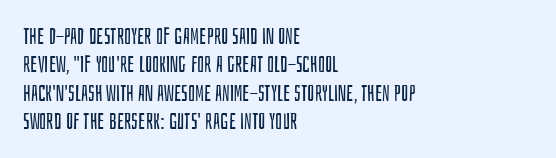
Nobody touched the tracking dial on this one. Visually the block forms a straight wall on the left and a jagged coastline on the right. Posture: upright roman. Beneath every word, the page is bare.
